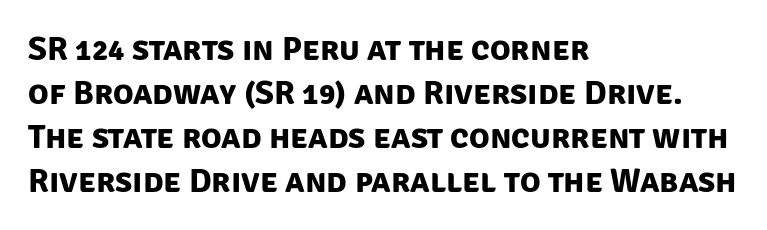
Q: Is the text bold? A: Yes.
Q: Is the typeface a serif or a sans-serif typeface? A: Sans-serif.
Q: Is the text underlined? A: No.
Q: How is the paragraph aligned? A: Left-aligned.
Q: Is the spacing between letters normal or unusually wide? A: Normal.
Q: Is the spacing between lines tight, normal or loose? A: Normal.
Q: Width (condensed, normal, or wide)? A: Normal.
Q: Stroke contrast? A: Low.
Q: x-height? A: Large.
Q: Monospaced? A: No.
